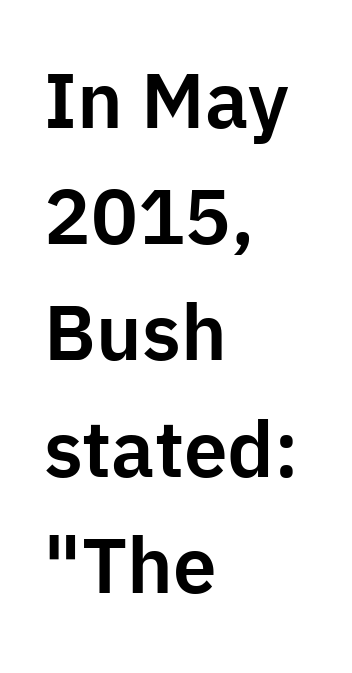
Each letter keeps its own natural width here, so spacing adapts to shape. It's the straight-up-and-down kind of type. No extra tracking has been applied to these lines. Visually the block forms a straight wall on the left and a jagged coastline on the right.
